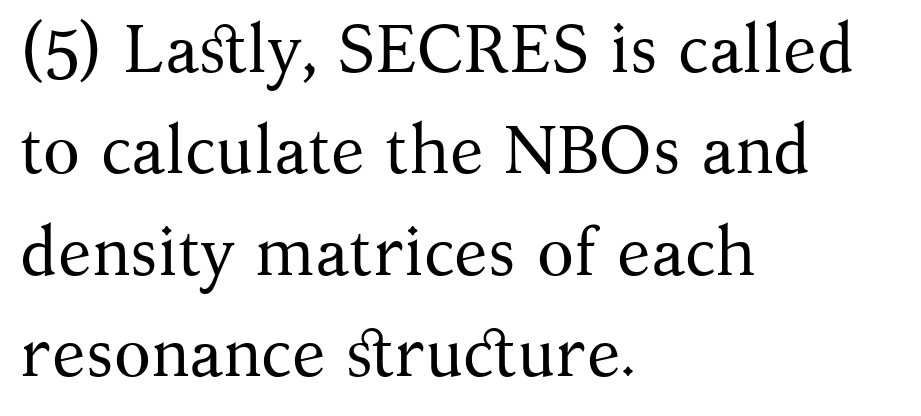
Q: Is the text bold? A: No.
Q: Is the text italic (slanted)? A: No, it is upright.
Q: Is the typeface a serif or a sans-serif typeface? A: Serif.
Q: Is the text underlined? A: No.
Q: How is the paragraph aligned? A: Left-aligned.
Q: Is the spacing between letters normal or unusually wide? A: Normal.
Q: Is the spacing between lines tight, normal or loose? A: Normal.
Q: Width (condensed, normal, or wide)? A: Normal.
Q: Stroke contrast? A: Medium.
Q: x-height? A: Medium.
Q: Monospaced? A: No.
